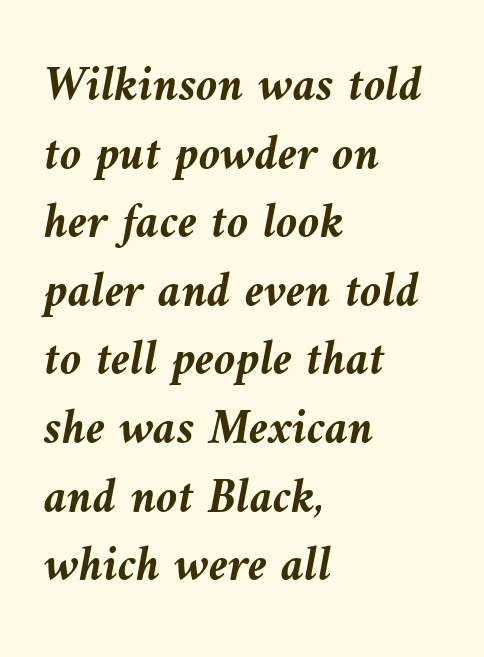
The image shows 49 px semibold type, italic (leaning left); set left-aligned, normal line spacing (1.4x), normal letter spacing, not underlined; medium stroke contrast and a medium x-height.
